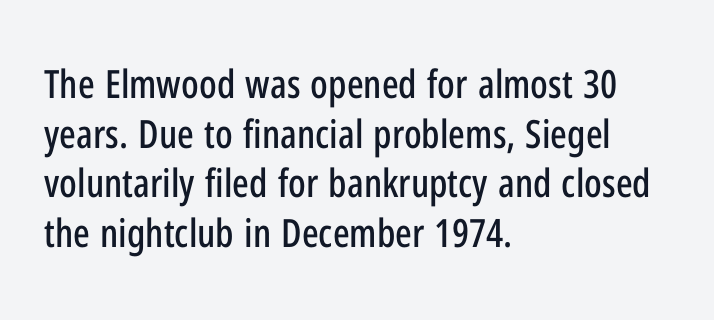
The image shows 39 px condensed sans-serif type, upright; set left-aligned, normal line spacing (1.27x), normal letter spacing, not underlined; low stroke contrast and a medium x-height.
